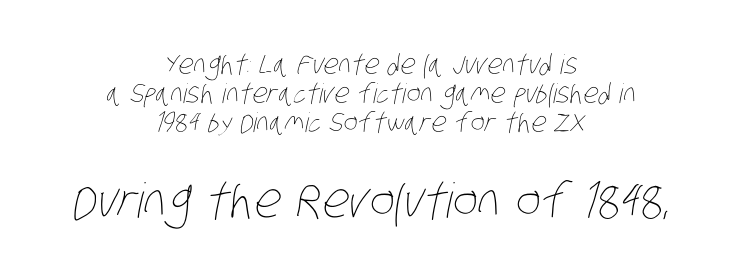
The image shows 48 px thin, condensed type; set centered, tight line spacing (1.08x), normal letter spacing, not underlined; the second (bottom) block is 1.78x larger; low stroke contrast and a large x-height.
